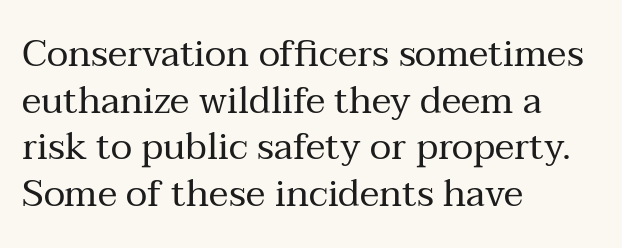
The rendering uses a moderate line-height, typical for paragraphs. The tracking reads as untouched default to a designer's eye. Honestly, there is no underline to notice here at all. Each letter keeps its own natural width here, so spacing adapts to shape. The lines are quadded left. Serif or sans? Serif — the stroke terminals have little feet.
